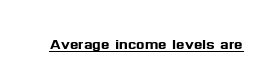
{"italic": "no", "underline": "yes", "letter_spacing": "normal", "letter_spacing_em": 0.0, "glyph_px": 20}
